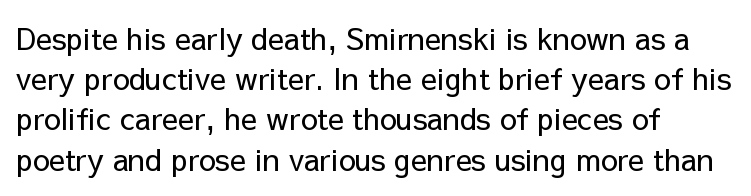
{"serif": "no", "italic": "no", "bold": "no", "weight": "regular", "width": "normal", "stroke_contrast": "low", "x_height": "medium", "monospaced": "no", "underline": "no", "align": "left", "line_spacing": "normal", "line_spacing_ratio": 1.34, "letter_spacing": "normal", "letter_spacing_em": 0.0, "glyph_px": 30}
